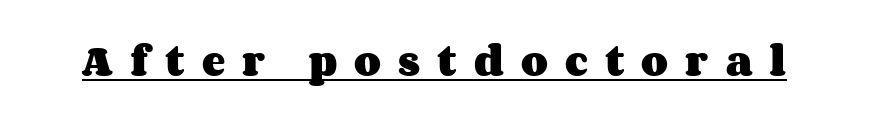
The strokes are fattened all the way to bold. Varying glyph widths throughout — classic text-font behaviour. Tall strokes in this sample are plumb rather than angled. There is plenty of visible air inserted between adjacent glyphs. A typographer would call this underscored text.
